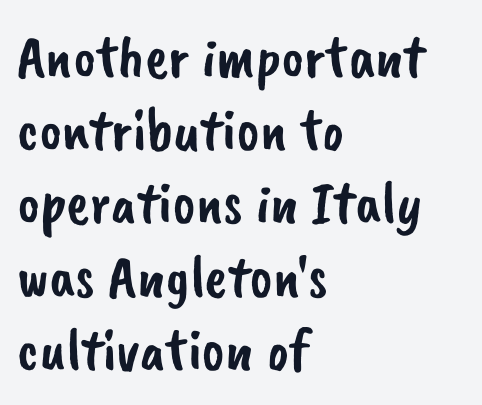
{"serif": "no", "width": "normal", "stroke_contrast": "low", "x_height": "small", "monospaced": "no", "underline": "no", "align": "left", "line_spacing_ratio": 1.2, "letter_spacing": "normal", "letter_spacing_em": 0.0, "glyph_px": 61}
